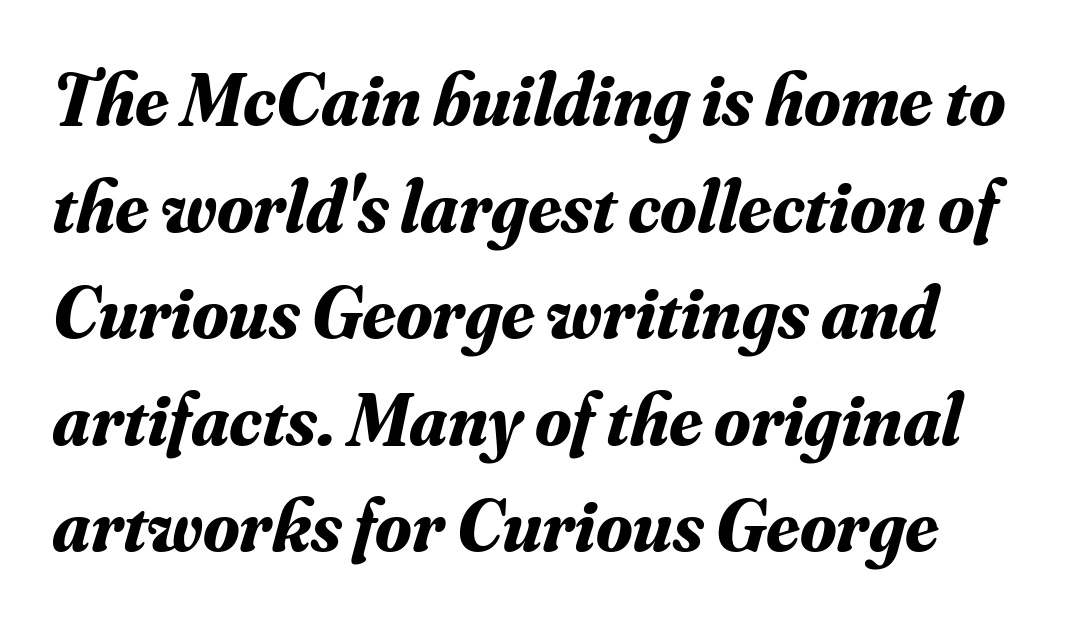
The image shows 74 px bold serif type, italic (leaning right); set normal line spacing (1.44x), normal letter spacing, not underlined; medium stroke contrast and a small x-height.
